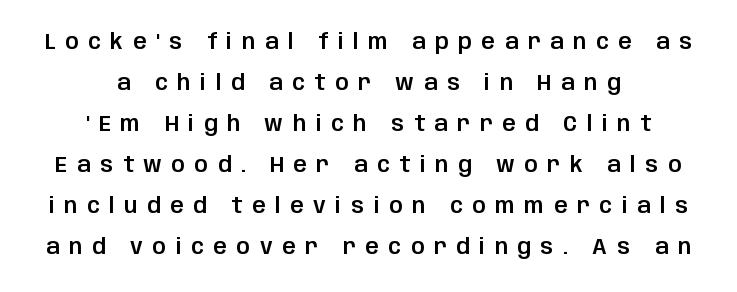
Any mark beneath the type? The region is blank. Every row of glyphs is offset so its center matches the block's center. You can tell it's not italic because the verticals are truly vertical. This sample trades compactness for vertical openness between lines.
